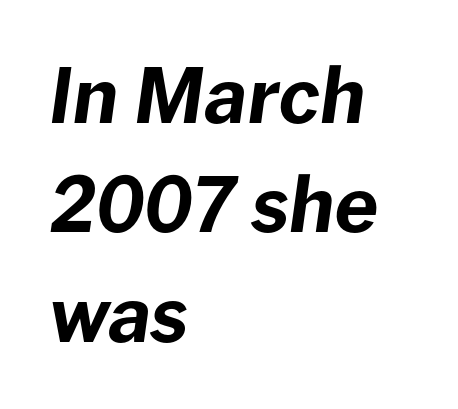
The image shows 76 px bold type, italic (leaning right); set left-aligned, normal line spacing (1.44x), normal letter spacing, not underlined; low stroke contrast and a medium x-height.
